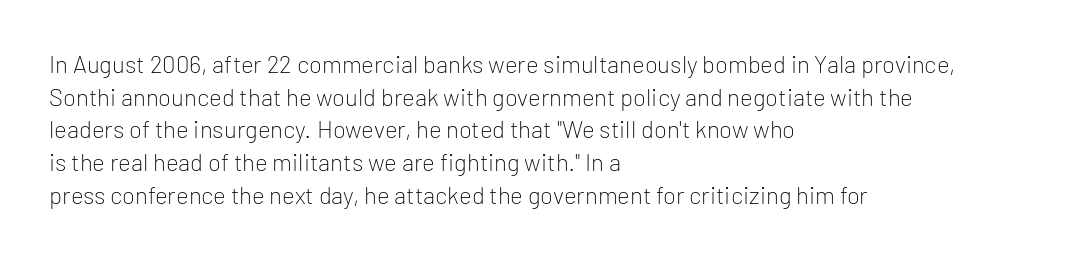
{"italic": "no", "bold": "no", "underline": "no", "align": "left", "line_spacing": "normal", "line_spacing_ratio": 1.36, "letter_spacing": "normal", "letter_spacing_em": 0.0, "glyph_px": 24}
